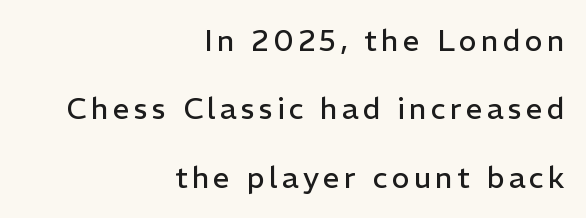
{"serif": "no", "italic": "no", "bold": "no", "weight": "regular", "width": "normal", "stroke_contrast": "low", "x_height": "medium", "monospaced": "no", "underline": "no", "align": "right", "line_spacing": "loose", "line_spacing_ratio": 2.28, "glyph_px": 30}
